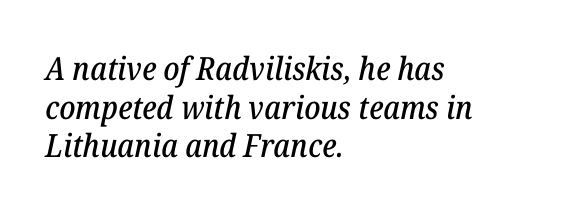
Words appear dense and cohesive because spacing is normal. Is the type slanted? Yes — the strokes lean at a clear angle. Type style note: has serifs. The passage shown is not underscored anywhere.
